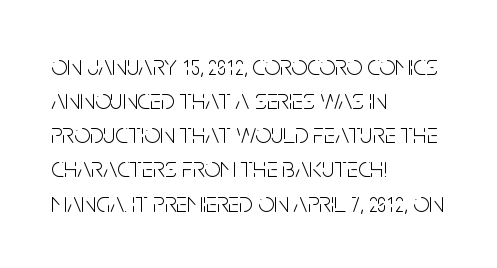
Q: Is the text bold? A: No.
Q: Is the text italic (slanted)? A: No, it is upright.
Q: Is the typeface a serif or a sans-serif typeface? A: Sans-serif.
Q: Is the text underlined? A: No.
Q: How is the paragraph aligned? A: Left-aligned.
Q: Is the spacing between letters normal or unusually wide? A: Normal.
Q: Width (condensed, normal, or wide)? A: Condensed.
Q: Stroke contrast? A: Low.
Q: x-height? A: Large.
Q: Monospaced? A: No.
